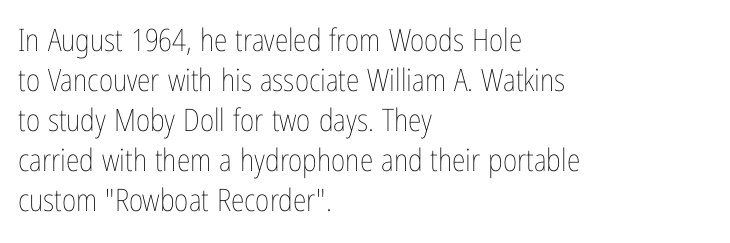
{"italic": "no", "bold": "no", "weight": "thin", "width": "condensed", "stroke_contrast": "low", "x_height": "medium", "monospaced": "no", "underline": "no", "align": "left", "line_spacing": "normal", "line_spacing_ratio": 1.29, "letter_spacing": "normal", "letter_spacing_em": 0.0, "glyph_px": 31}
